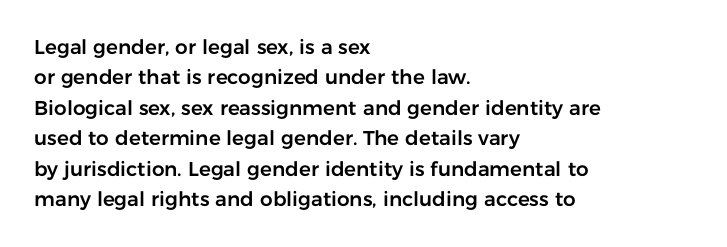
{"italic": "no", "underline": "no", "align": "left", "line_spacing": "normal", "line_spacing_ratio": 1.52, "letter_spacing": "normal", "letter_spacing_em": 0.0, "glyph_px": 20}
